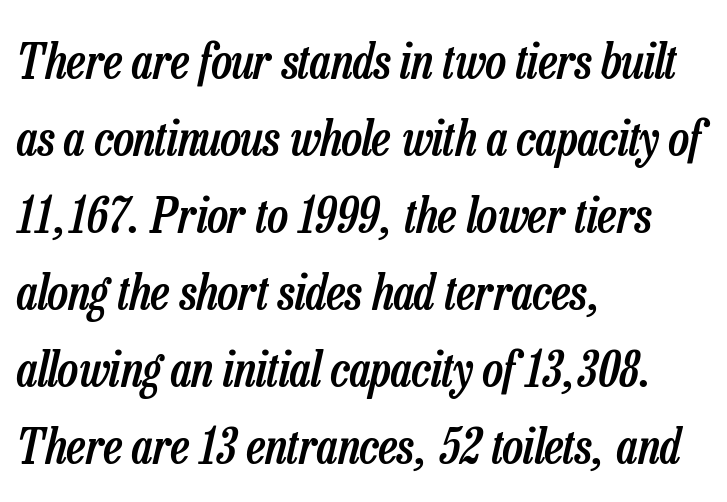
Students, note that the glyphs here touch the page at normal intervals. Compared with an ordinary text face, these strokes are moderately heavier — a semibold. Here the designer chose a conventional face with non-uniform glyph widths. Tall strokes in this sample are angled rather than plumb. Does the leading feel generous? No, just average.
